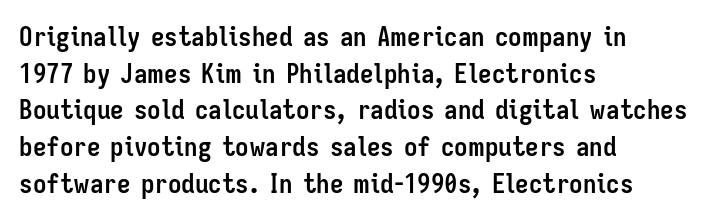
{"italic": "no", "bold": "yes", "underline": "no", "align": "left", "line_spacing": "normal", "line_spacing_ratio": 1.36, "letter_spacing": "normal", "letter_spacing_em": 0.0, "glyph_px": 27}
